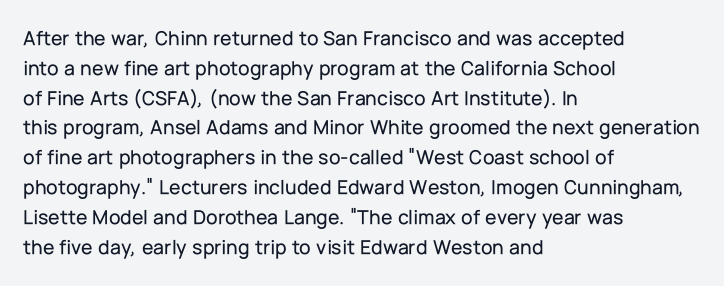
{"italic": "no", "underline": "no", "align": "left", "line_spacing": "normal", "line_spacing_ratio": 1.42, "letter_spacing": "normal", "letter_spacing_em": 0.0, "glyph_px": 21}
